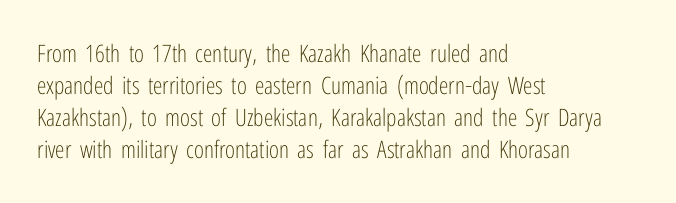
Q: Is the text bold? A: No.
Q: Is the text italic (slanted)? A: No, it is upright.
Q: Is the text underlined? A: No.
Q: How is the paragraph aligned? A: Left-aligned.
Q: Is the spacing between letters normal or unusually wide? A: Normal.
Q: Is the spacing between lines tight, normal or loose? A: Normal.
